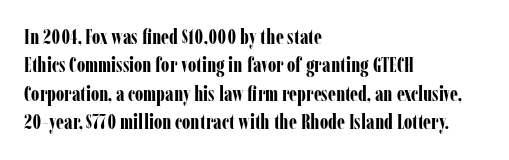
The image shows 21 px bold type, upright; set left-aligned, normal line spacing (1.35x), normal letter spacing, not underlined.
